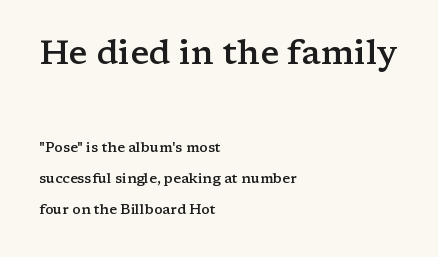
The image shows 34 px semibold, wide serif type, upright; set left-aligned, loose line spacing (2.2x), normal letter spacing, not underlined; the first (top) block is 2.43x larger; low stroke contrast and a medium x-height.
